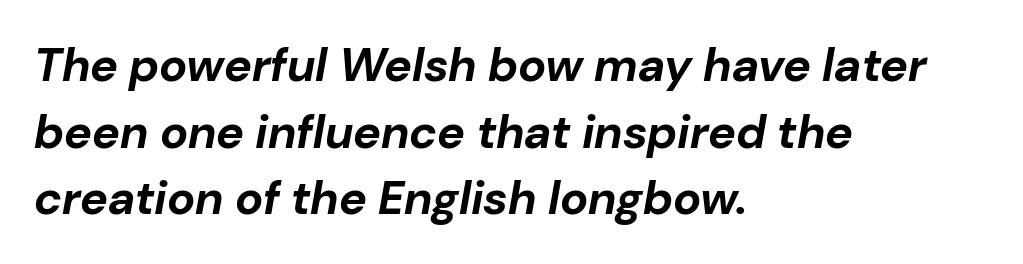
Q: Is the text bold? A: Yes.
Q: Is the text italic (slanted)? A: Yes, it leans right by about 10 degrees.
Q: Is the text underlined? A: No.
Q: How is the paragraph aligned? A: Left-aligned.
Q: Is the spacing between letters normal or unusually wide? A: Normal.
Q: Is the spacing between lines tight, normal or loose? A: Normal.
Q: Width (condensed, normal, or wide)? A: Normal.
Q: Stroke contrast? A: Low.
Q: x-height? A: Medium.
Q: Monospaced? A: No.
